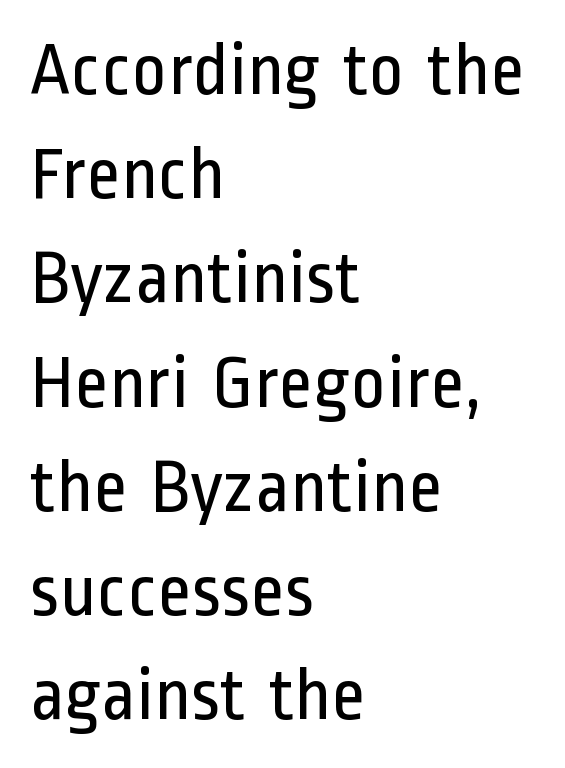
Q: Is the text bold? A: No.
Q: Is the text italic (slanted)? A: No, it is upright.
Q: Is the typeface a serif or a sans-serif typeface? A: Sans-serif.
Q: Is the text underlined? A: No.
Q: How is the paragraph aligned? A: Left-aligned.
Q: Is the spacing between letters normal or unusually wide? A: Normal.
Q: Is the spacing between lines tight, normal or loose? A: Normal.
Q: Width (condensed, normal, or wide)? A: Condensed.
Q: Stroke contrast? A: Low.
Q: x-height? A: Medium.
Q: Monospaced? A: No.
